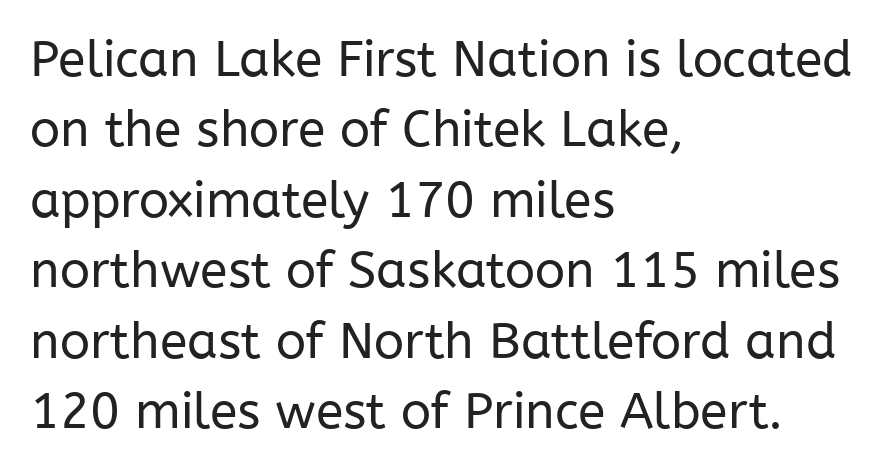
Q: Is the text bold? A: No.
Q: Is the text italic (slanted)? A: No, it is upright.
Q: Is the typeface a serif or a sans-serif typeface? A: Sans-serif.
Q: Is the text underlined? A: No.
Q: How is the paragraph aligned? A: Left-aligned.
Q: Is the spacing between letters normal or unusually wide? A: Normal.
Q: Is the spacing between lines tight, normal or loose? A: Normal.
Q: Width (condensed, normal, or wide)? A: Normal.
Q: Stroke contrast? A: Low.
Q: x-height? A: Medium.
Q: Monospaced? A: No.
